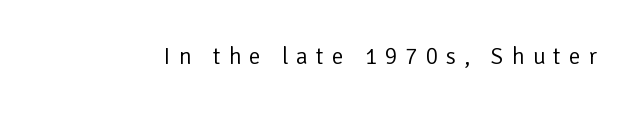
Q: Is the text bold? A: No.
Q: Is the text italic (slanted)? A: No, it is upright.
Q: Is the text underlined? A: No.
Q: Is the spacing between letters normal or unusually wide? A: Unusually wide.
